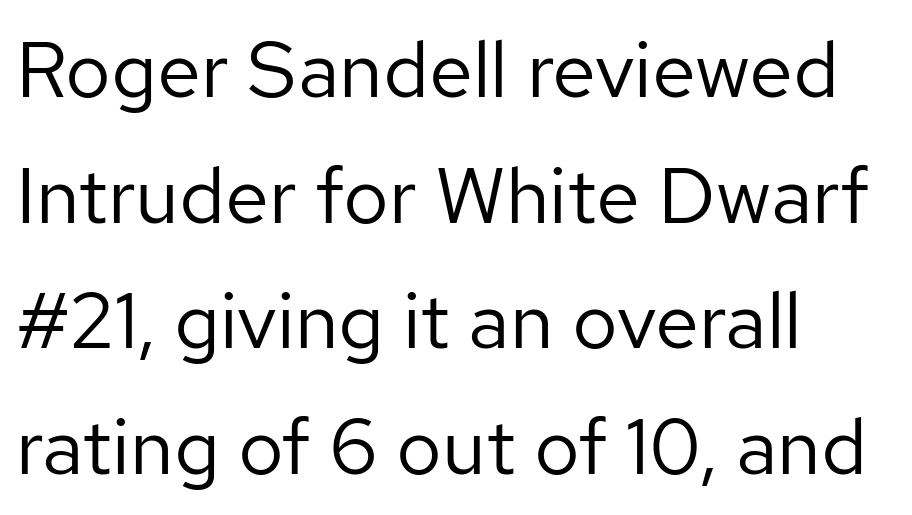
In terms of letterform style, serifs are entirely absent. The tracking reads as untouched default to a designer's eye. The cut favours lightness, reaching ordinary text weight at its darkest. Layout note: lines flush left.
